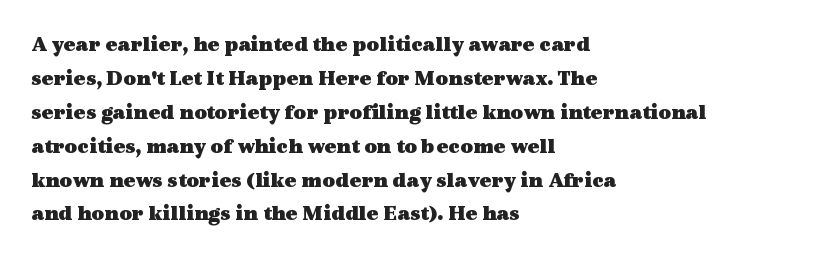
The lettering holds an erect, upright posture throughout. No word sits above an underline. Thick stems and heavy bowls — unmistakably bold. How are the letters spaced? Ordinarily, with no added tracking. Line beginnings align vertically; line endings do not.
